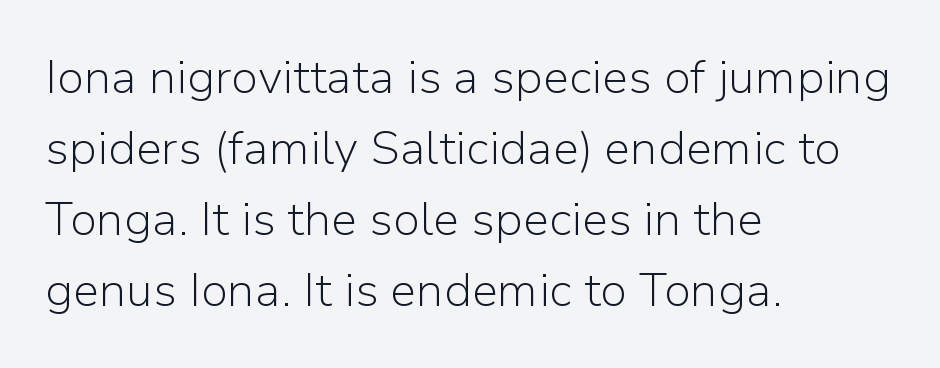
The image shows 47 px light sans-serif type, upright; set left-aligned, normal line spacing (1.51x), normal letter spacing, not underlined; low stroke contrast and a medium x-height.
